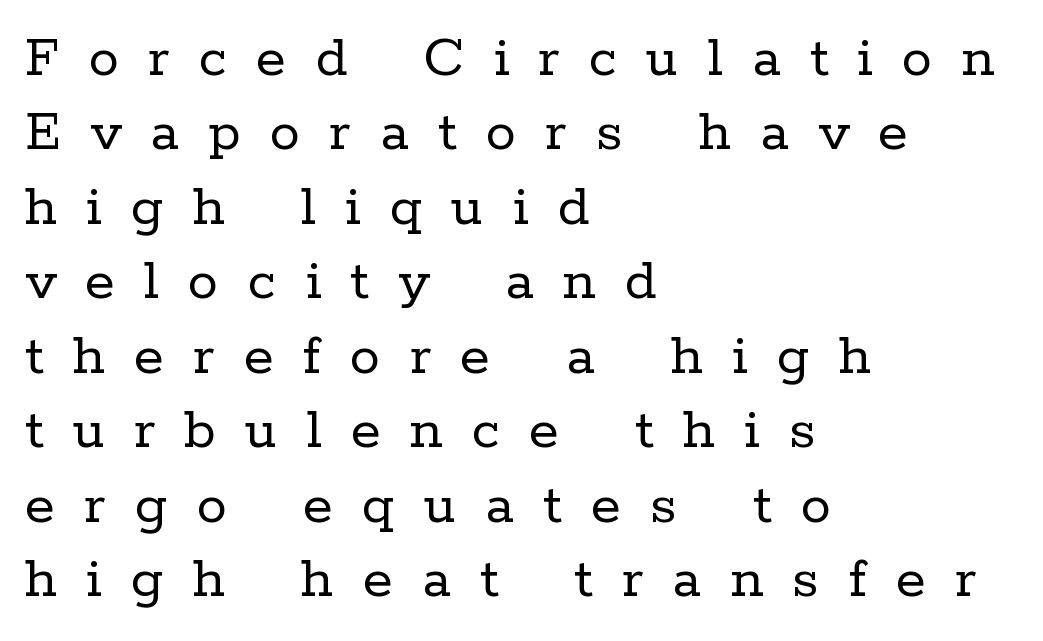
The image shows 61 px regular-weight serif type, upright; set left-aligned, line spacing 1.22x, unusually wide letter spacing (+0.48 em), not underlined; low stroke contrast and a medium x-height.
